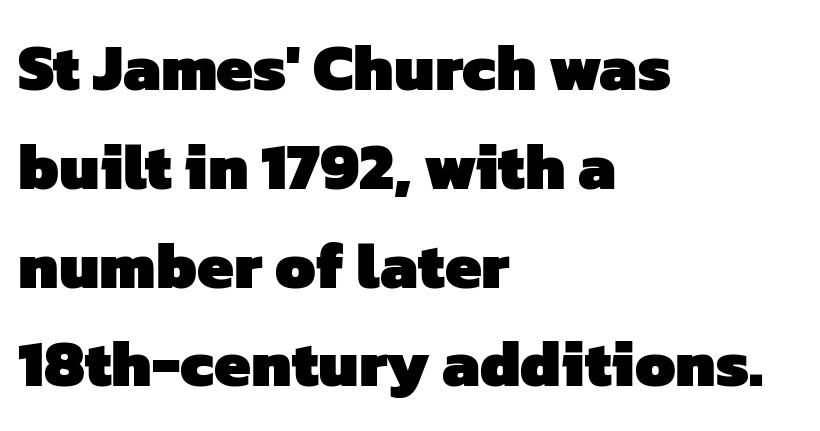
The leading is moderate, giving the passage an even texture. The string is rendered with underlining switched off. This sample is left-justified, so line endings fall wherever the words run out. Each letter's strokes conclude bluntly, with no projecting serifs. Character widths vary here, with narrow letters taking less room than wide ones.
